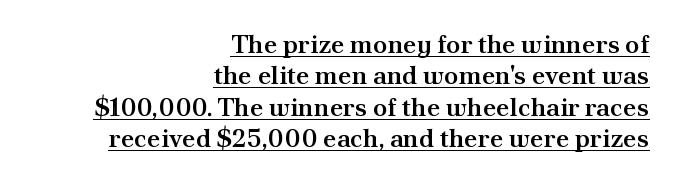
This is roman type, the default non-slanted kind. In terms of weight, the rendering is demibold, just under bold. You could call the tracking neutral — neither tight nor loose. The face used here appears with an underline applied.
